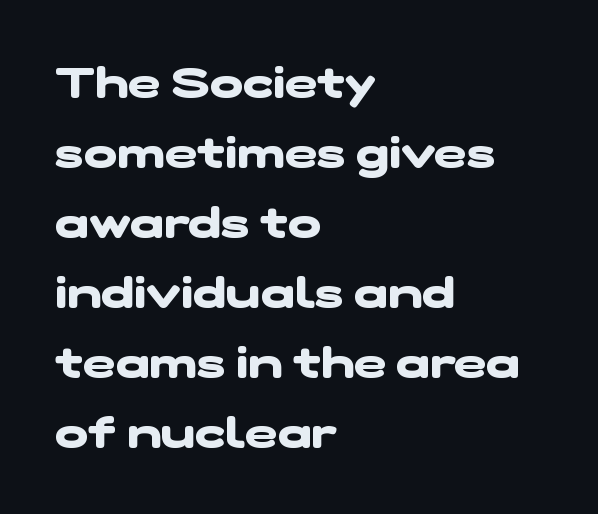
{"serif": "no", "bold": "yes", "weight": "heavy", "width": "wide", "stroke_contrast": "low", "x_height": "medium", "monospaced": "no", "underline": "no", "align": "left", "line_spacing": "normal", "line_spacing_ratio": 1.59, "letter_spacing": "normal", "letter_spacing_em": 0.0, "glyph_px": 44}
